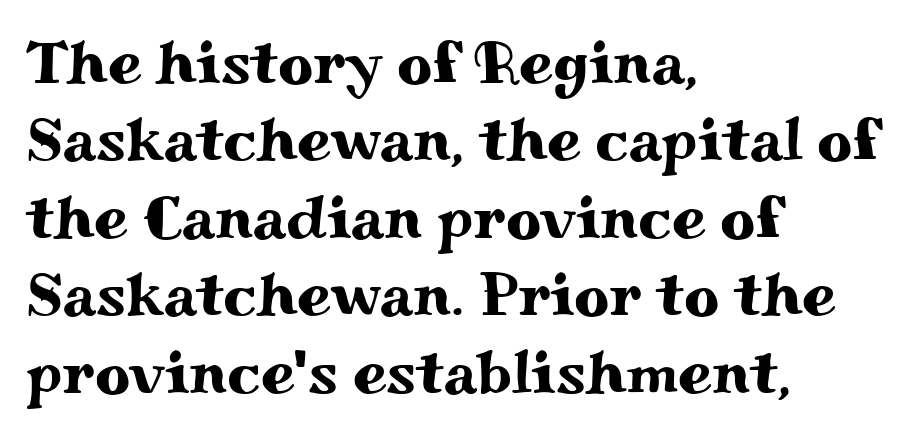
The image shows 61 px wide serif type, upright; set left-aligned, normal line spacing (1.27x), normal letter spacing, not underlined; medium stroke contrast and a small x-height.
